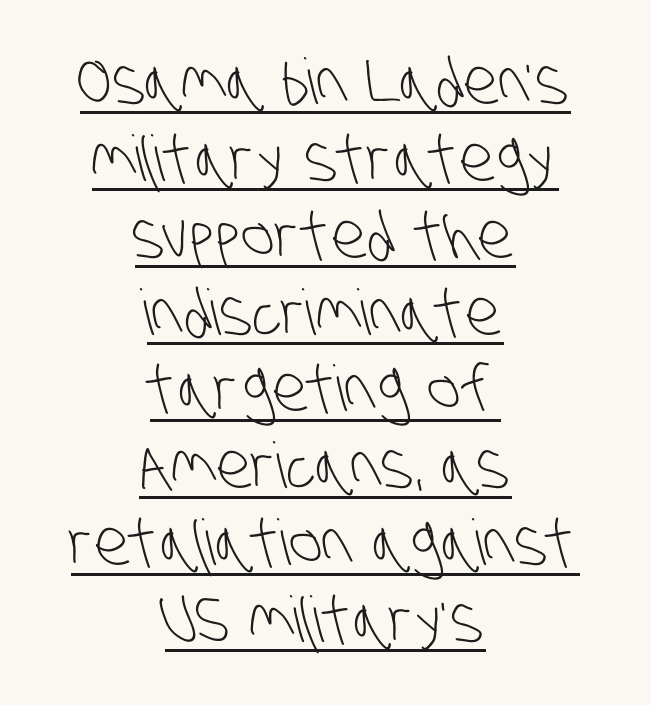
The image shows 63 px light, condensed sans-serif type; set centered, line spacing 1.22x, normal letter spacing, underlined; low stroke contrast and a large x-height.
